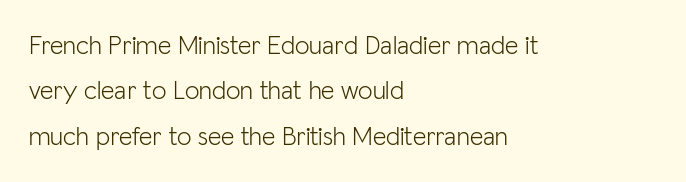
Rule under the text: the space is simply empty. Spacing between characters is what you'd get straight out of the box. The ragged edge is on the right, which tells us the setting is flush left. These glyphs show unthickened strokes, regular width or finer. Italic: no, the glyphs are upright roman.
